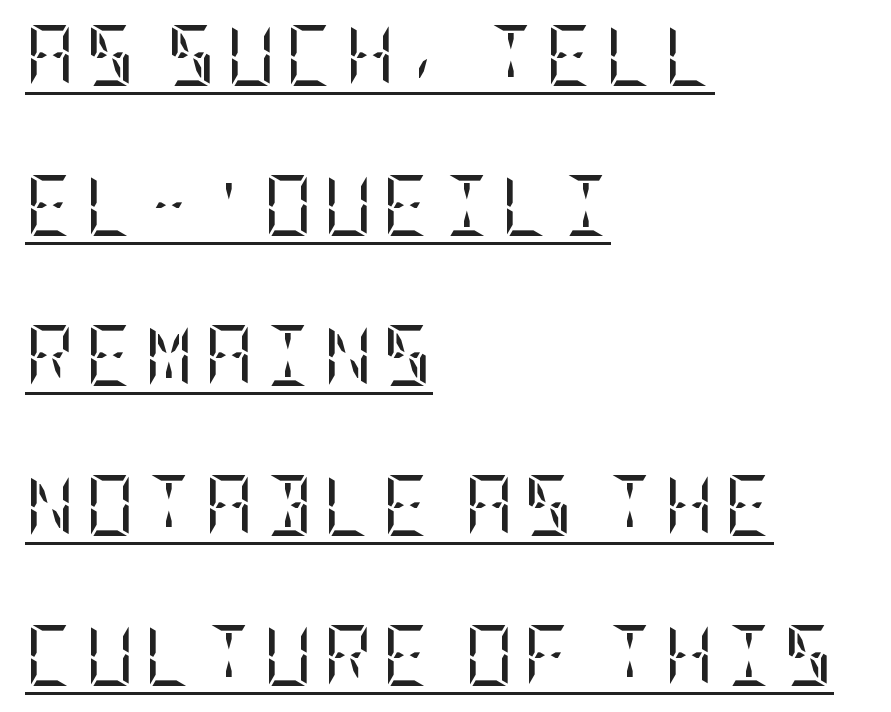
Summary of weight: not heavy and not bold. Observe the serifs anchoring each vertical stroke in this sample. You could fit nearly another row in the gap between these rows. Is there an underline? Yes — a line sits under the letters.
